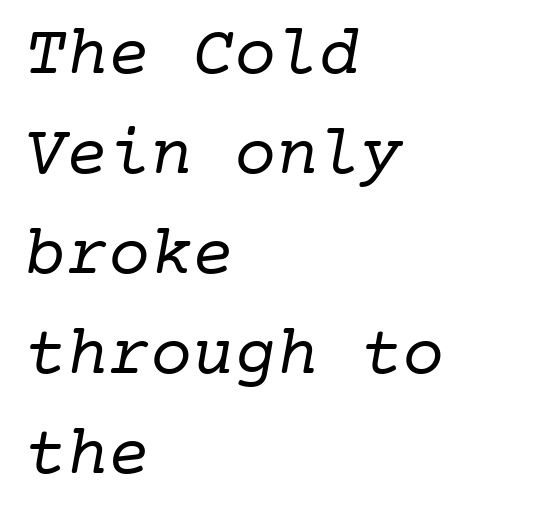
These lines keep a tight, regular rhythm from letter to letter. The paragraph shown leans on its left margin. Words float on clear page, feet unadorned. This sample uses a serif face. The passage shown is typed in a monospace face where columns stay perfectly aligned. No chunkiness to these letters — they're not bold.
